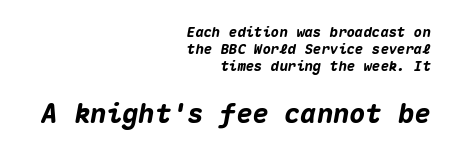
What weight is shown? A full bold with thick strokes. Note: smaller setting up top, larger setting below. The text carries the slant typical of an italic or oblique font. This sample is right-justified, so line beginnings fall wherever the words allow. Underlining? Definitely not there. The passage shown has conventional tracking throughout.
